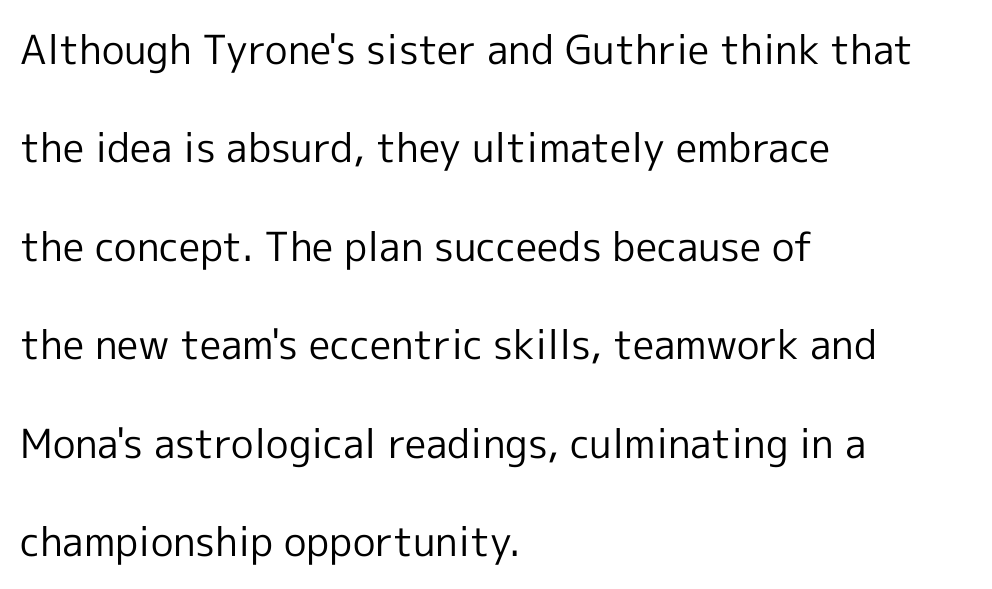
The image shows 40 px regular-weight sans-serif type, upright; set left-aligned, loose line spacing (2.46x), normal letter spacing, not underlined; a medium x-height.
